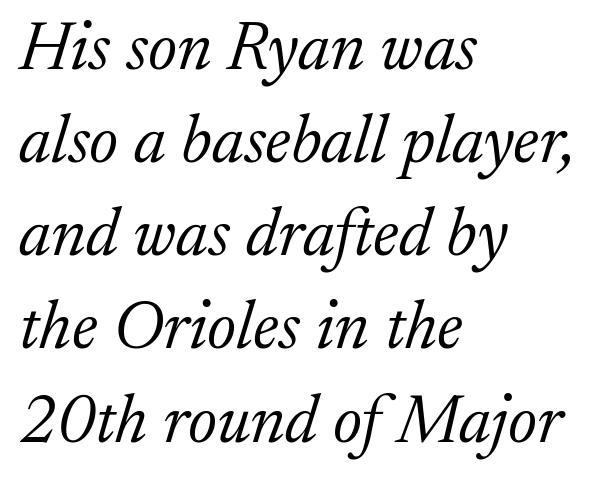
The image shows 68 px light serif type, italic (leaning right); set left-aligned, normal line spacing (1.37x), normal letter spacing, not underlined; low stroke contrast and a medium x-height.
